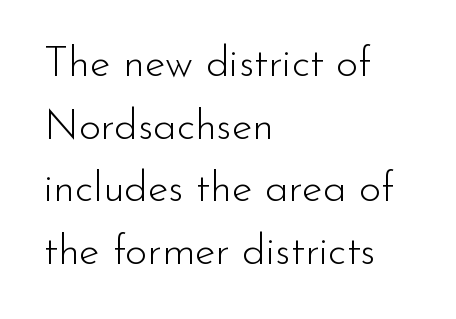
{"serif": "no", "italic": "no", "bold": "no", "weight": "light", "width": "normal", "stroke_contrast": "low", "x_height": "small", "monospaced": "no", "underline": "no", "align": "left", "line_spacing": "normal", "line_spacing_ratio": 1.49, "letter_spacing": "normal", "letter_spacing_em": 0.0, "glyph_px": 42}
